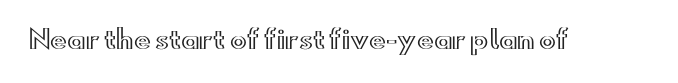
If you drew a line through each stem, it would be perfectly vertical. Characters follow at the spacing the type designer built in. The words here are not underlined.
